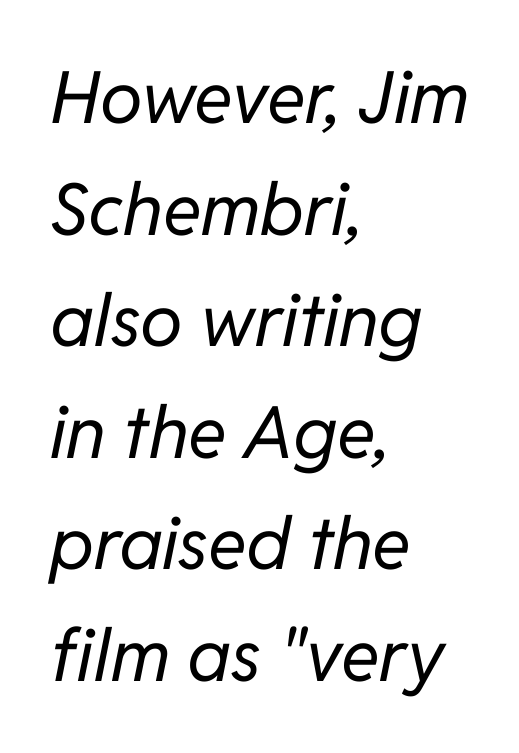
Horizontal alignment here is leftward, the default for most running prose. Think of a printed novel: that variable character pitch is what you see here. The axis of the letterforms is tilted away from vertical. This reads as an unemphasized weight, regular at the heaviest. Glyph-to-glyph distance matches everyday printed text. This block has exactly the height ordinary leading produces.
